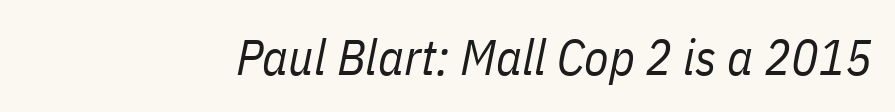
This rendering leaves character spacing at its baseline value. Note the varied advance widths — an 'i' is clearly narrower than an 'm'. A flush-right, rag-left setting is used for this passage. Compared with ordinary roman type, these characters are visibly tilted. Underline: absent. Is the type heavy? It reads as light-to-regular instead.
